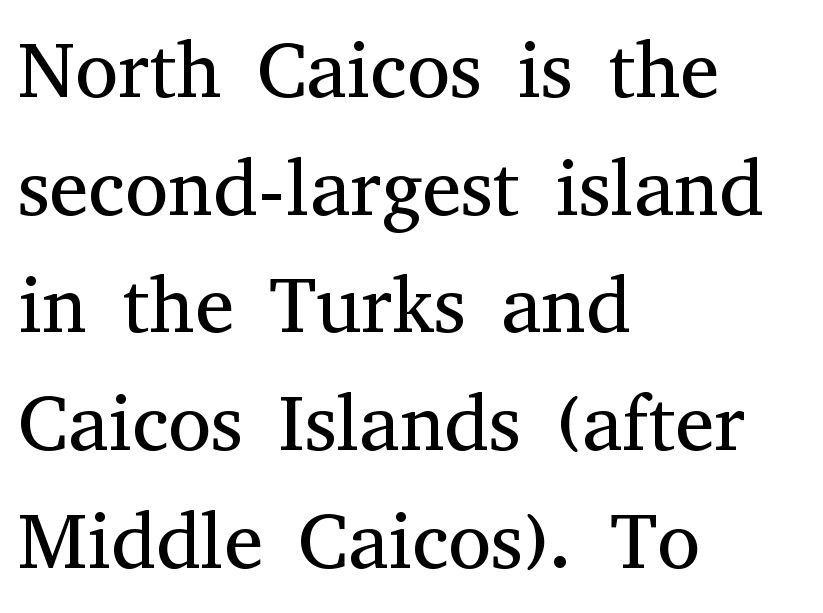
Reading down the column, the eye jumps a familiar distance to each next line. Heaviness? Minimal to ordinary, like unemphasized prose. Old-style or modern, the face here clearly has serifs. If you drew a line through each stem, it would be perfectly vertical. Where is the straight margin? On the left.
